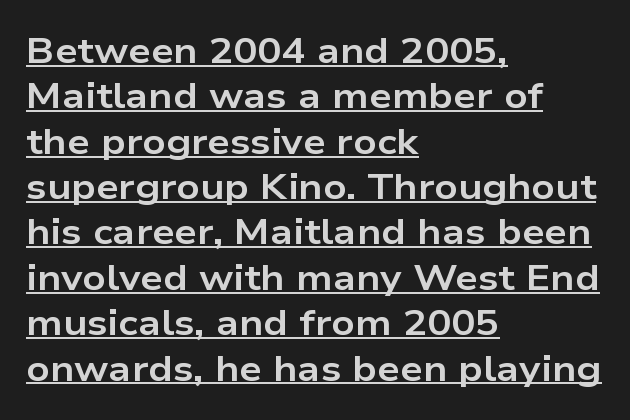
The image shows 36 px bold, wide sans-serif type, upright; set left-aligned, normal line spacing (1.26x), normal letter spacing, underlined; low stroke contrast and a medium x-height.
